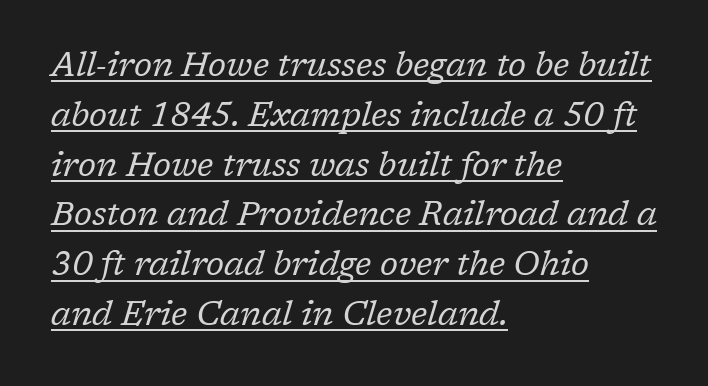
{"serif": "yes", "italic": "yes", "lean": "right", "slant_degrees": 17, "bold": "no", "weight": "regular", "width": "normal", "stroke_contrast": "low", "x_height": "medium", "monospaced": "no", "underline": "yes", "align": "left", "line_spacing": "normal", "line_spacing_ratio": 1.51, "letter_spacing": "normal", "letter_spacing_em": 0.0, "glyph_px": 33}
